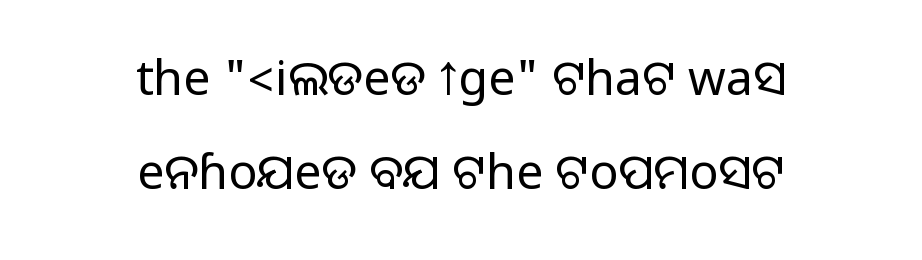
Q: Is the text italic (slanted)? A: No, it is upright.
Q: Is the typeface a serif or a sans-serif typeface? A: Sans-serif.
Q: Is the text underlined? A: No.
Q: How is the paragraph aligned? A: Centered.
Q: Is the spacing between letters normal or unusually wide? A: Normal.
Q: Is the spacing between lines tight, normal or loose? A: Loose.
Q: Width (condensed, normal, or wide)? A: Normal.
Q: Stroke contrast? A: Medium.
Q: Monospaced? A: No.
